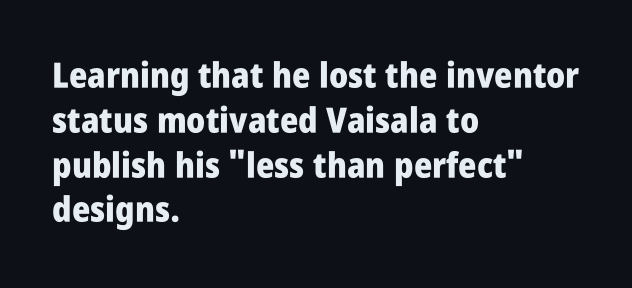
The image shows 35 px heavy, condensed sans-serif type, upright; set left-aligned, normal line spacing (1.28x), normal letter spacing, not underlined; low stroke contrast and a large x-height.
